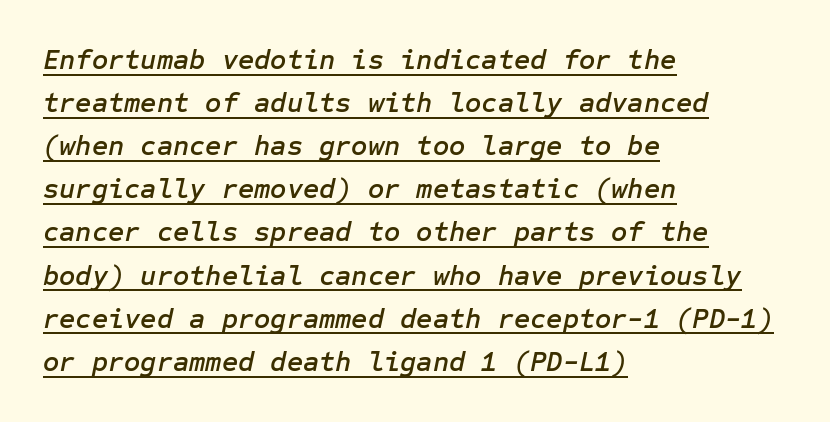
In terms of posture, this sample is oblique. Here the glyphs are tracked normally, forming tight word shapes. Compared with a centered layout, this one pins lines to the left instead. Check the space under the baseline: a stroke is drawn there. Regular leading.
